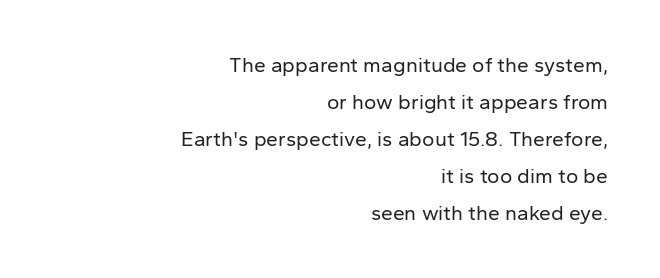
Q: Is the text bold? A: No.
Q: Is the text italic (slanted)? A: No, it is upright.
Q: Is the text underlined? A: No.
Q: How is the paragraph aligned? A: Right-aligned.
Q: Is the spacing between letters normal or unusually wide? A: Normal.
